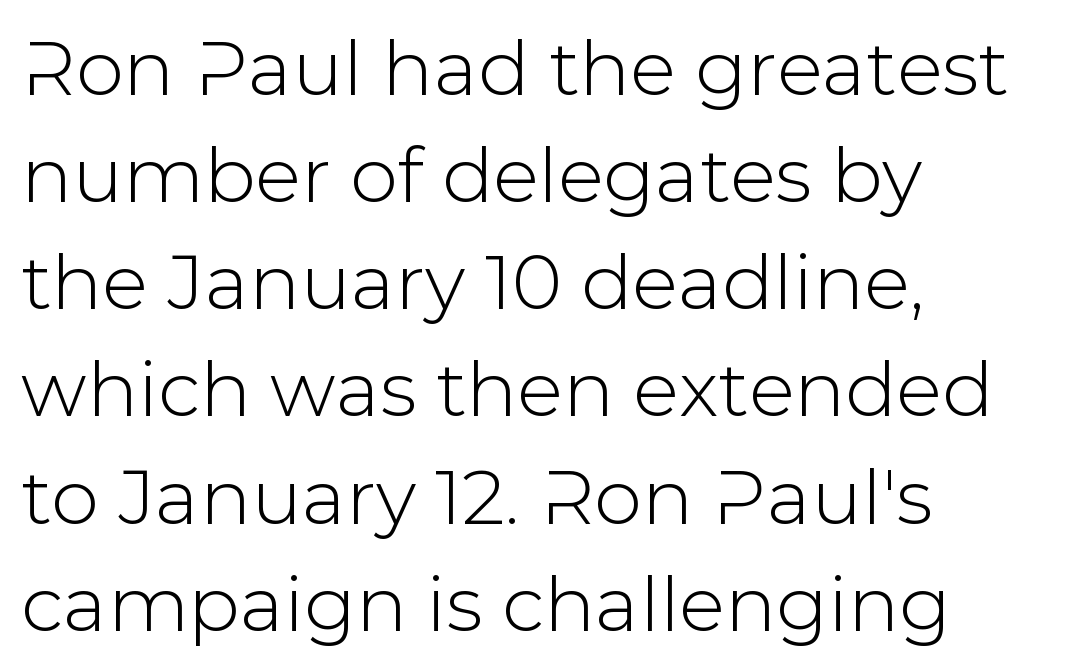
Q: Is the text italic (slanted)? A: No, it is upright.
Q: Is the typeface a serif or a sans-serif typeface? A: Sans-serif.
Q: Is the text underlined? A: No.
Q: How is the paragraph aligned? A: Left-aligned.
Q: Is the spacing between letters normal or unusually wide? A: Normal.
Q: Is the spacing between lines tight, normal or loose? A: Normal.
Q: Width (condensed, normal, or wide)? A: Normal.
Q: Stroke contrast? A: Low.
Q: x-height? A: Medium.
Q: Monospaced? A: No.
